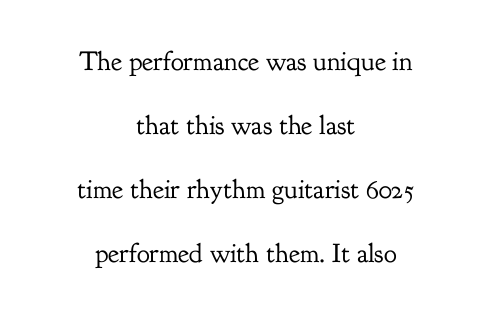
On a weight scale, this lands at 450 or below. A clean baseline with only descenders dipping below it. The paragraph has two soft edges and a firm central axis. Loosely led — the rows are spread out. The letters stand upright; this is a roman face.
